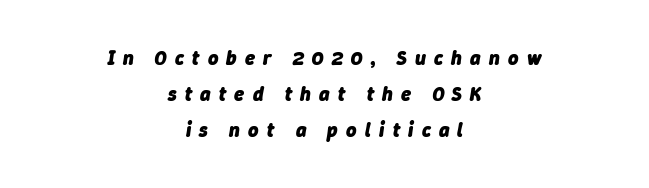
{"italic": "yes", "lean": "right", "slant_degrees": 9, "bold": "yes", "underline": "no", "align": "center", "line_spacing_ratio": 1.79, "letter_spacing": "wide", "letter_spacing_em": 0.41, "glyph_px": 20}
